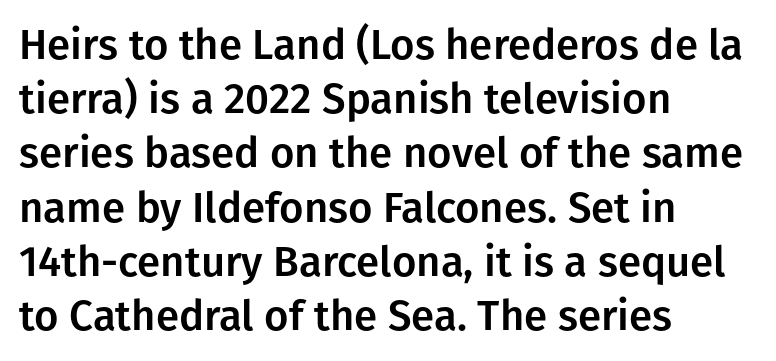
Q: Is the text italic (slanted)? A: No, it is upright.
Q: Is the typeface a serif or a sans-serif typeface? A: Sans-serif.
Q: Is the text underlined? A: No.
Q: How is the paragraph aligned? A: Left-aligned.
Q: Is the spacing between letters normal or unusually wide? A: Normal.
Q: Is the spacing between lines tight, normal or loose? A: Normal.
Q: Width (condensed, normal, or wide)? A: Normal.
Q: Stroke contrast? A: Low.
Q: x-height? A: Medium.
Q: Monospaced? A: No.
